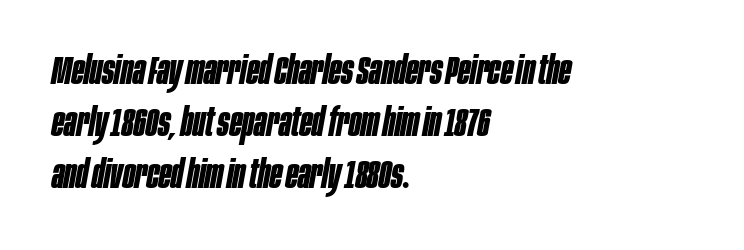
The image shows 40 px bold, condensed type, italic (leaning right); set left-aligned, normal line spacing (1.3x), normal letter spacing, not underlined; low stroke contrast and a large x-height.
